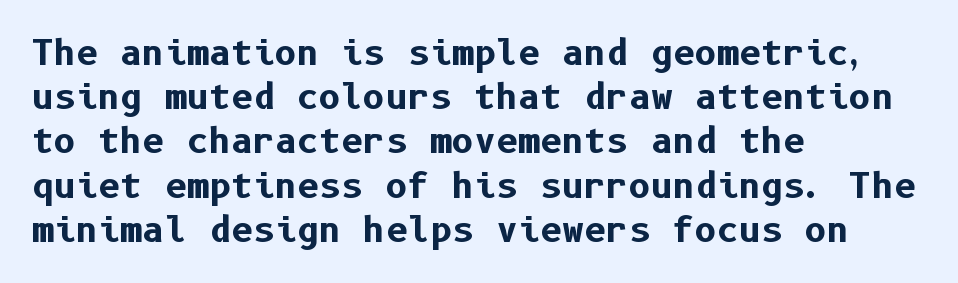
{"serif": "no", "italic": "no", "bold": "yes", "weight": "bold", "width": "normal", "stroke_contrast": "low", "x_height": "medium", "underline": "no", "align": "left", "line_spacing": "normal", "line_spacing_ratio": 1.3, "letter_spacing": "normal", "letter_spacing_em": 0.0, "glyph_px": 34}
